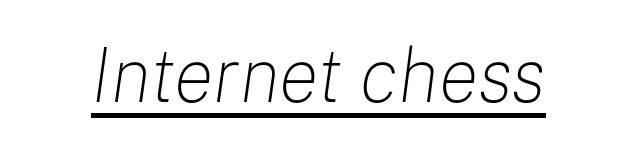
The image shows 75 px light type, italic (leaning right); set normal letter spacing, underlined; low stroke contrast and a medium x-height.
